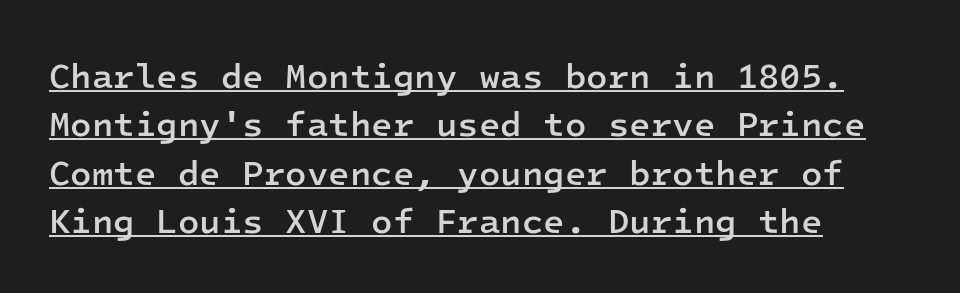
Q: Is the text bold? A: Semi-bold.
Q: Is the text italic (slanted)? A: No, it is upright.
Q: Is the typeface a serif or a sans-serif typeface? A: Sans-serif.
Q: Is the text underlined? A: Yes.
Q: How is the paragraph aligned? A: Left-aligned.
Q: Is the spacing between letters normal or unusually wide? A: Normal.
Q: Is the spacing between lines tight, normal or loose? A: Normal.
Q: Width (condensed, normal, or wide)? A: Normal.
Q: Stroke contrast? A: Low.
Q: x-height? A: Medium.
Q: Monospaced? A: Yes.
